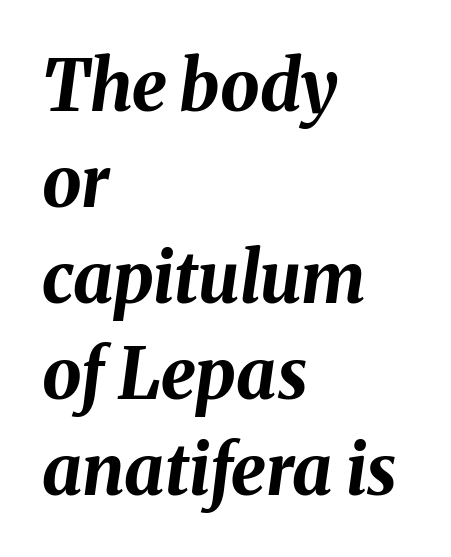
The image shows 70 px bold type, italic (leaning right); set left-aligned, normal line spacing (1.37x), normal letter spacing, not underlined; medium stroke contrast and a medium x-height.
